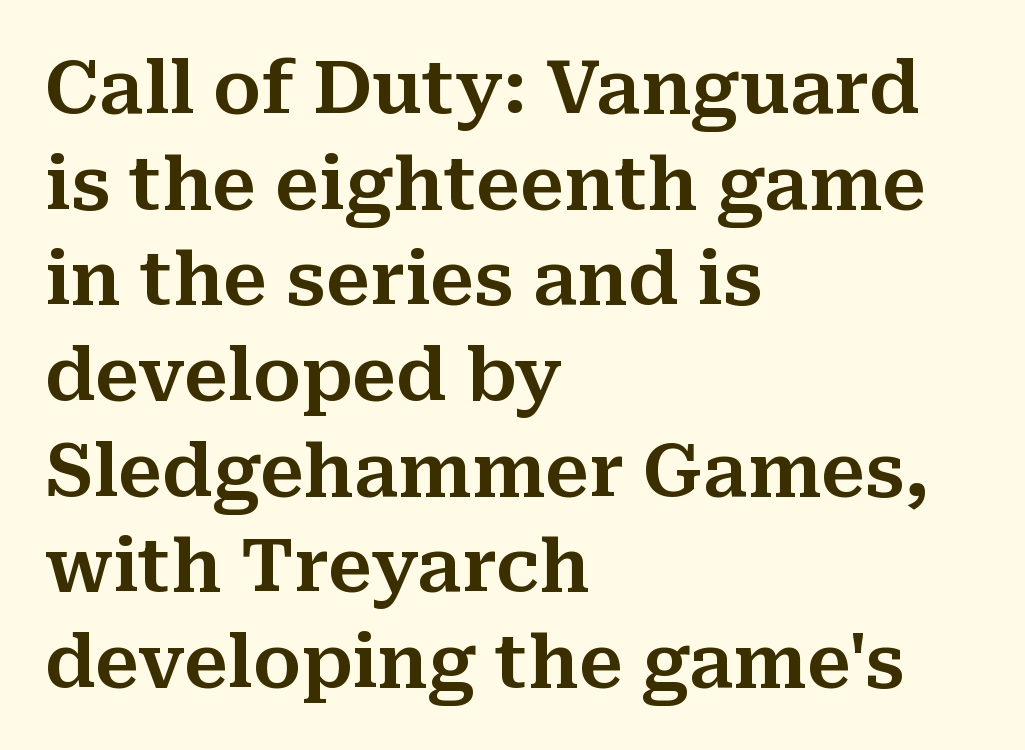
{"serif": "yes", "italic": "no", "width": "normal", "stroke_contrast": "medium", "x_height": "medium", "monospaced": "no", "underline": "no", "align": "left", "line_spacing": "normal", "line_spacing_ratio": 1.31, "letter_spacing": "normal", "letter_spacing_em": 0.0, "glyph_px": 73}
